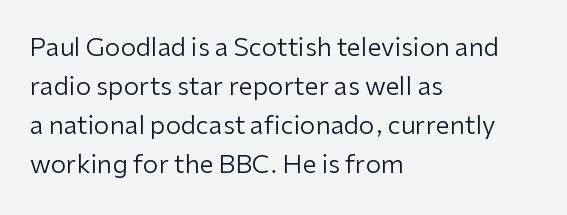
Q: Is the text bold? A: No.
Q: Is the text italic (slanted)? A: No, it is upright.
Q: Is the text underlined? A: No.
Q: How is the paragraph aligned? A: Left-aligned.
Q: Is the spacing between letters normal or unusually wide? A: Normal.
Q: Is the spacing between lines tight, normal or loose? A: Normal.
